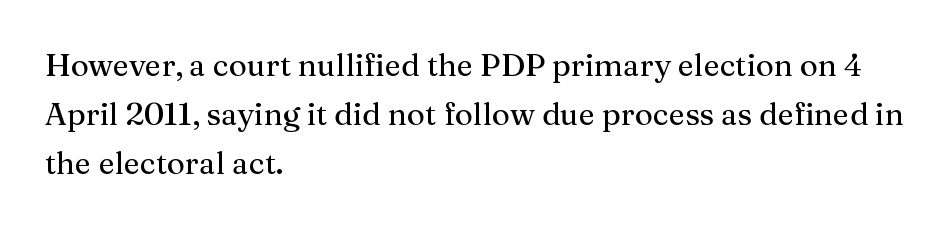
{"serif": "yes", "italic": "no", "width": "normal", "stroke_contrast": "medium", "x_height": "medium", "monospaced": "no", "underline": "no", "align": "left", "line_spacing": "normal", "line_spacing_ratio": 1.58, "letter_spacing": "normal", "letter_spacing_em": 0.0, "glyph_px": 31}
